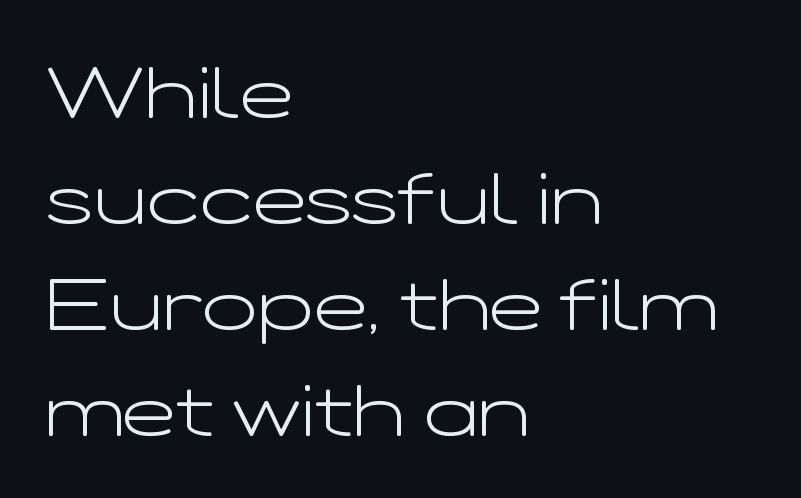
The image shows 72 px light, wide sans-serif type, upright; set left-aligned, normal line spacing (1.47x), normal letter spacing, not underlined; low stroke contrast and a medium x-height.
